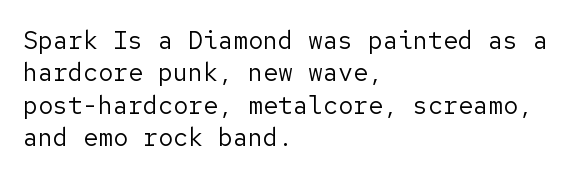
Q: Is the text bold? A: No.
Q: Is the text italic (slanted)? A: No, it is upright.
Q: Is the text underlined? A: No.
Q: How is the paragraph aligned? A: Left-aligned.
Q: Is the spacing between letters normal or unusually wide? A: Normal.
Q: Is the spacing between lines tight, normal or loose? A: Normal.
